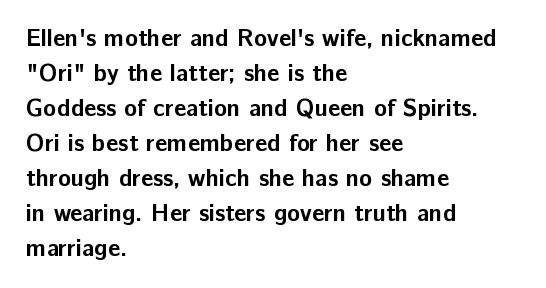
The image shows 24 px bold type, upright; set left-aligned, normal line spacing (1.46x), normal letter spacing, not underlined.
